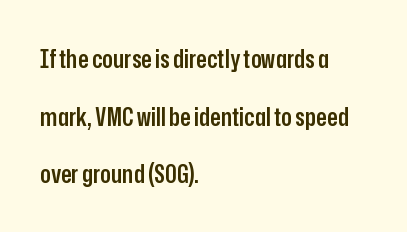
The image shows 25 px text type, upright; set left-aligned, loose line spacing (2.31x), normal letter spacing, not underlined.
